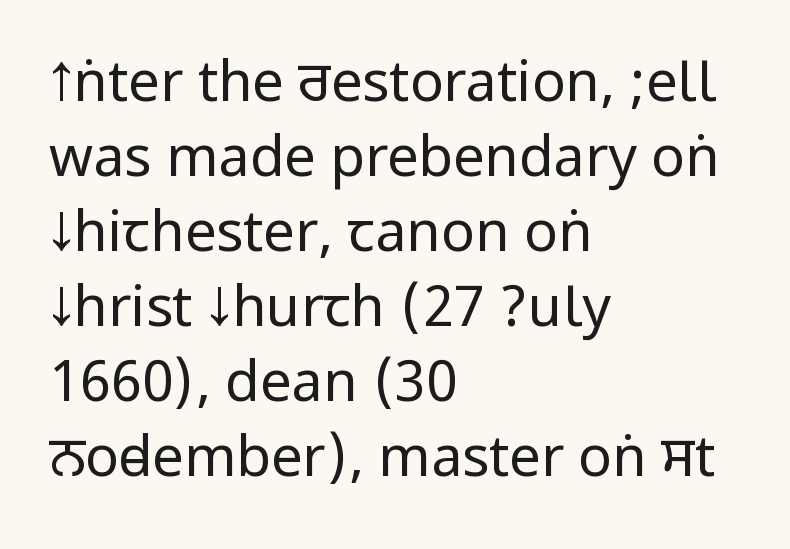
Only glyphs here, with clear space below each row. The lettering holds an erect, upright posture throughout. This is sans-serif lettering, the kind often seen on screens and signage. The type is set solid horizontally, with unmodified tracking. Notice how the passage keeps a crisp vertical edge on the left only. A typesetter would call this leading conventional body-copy spacing.
